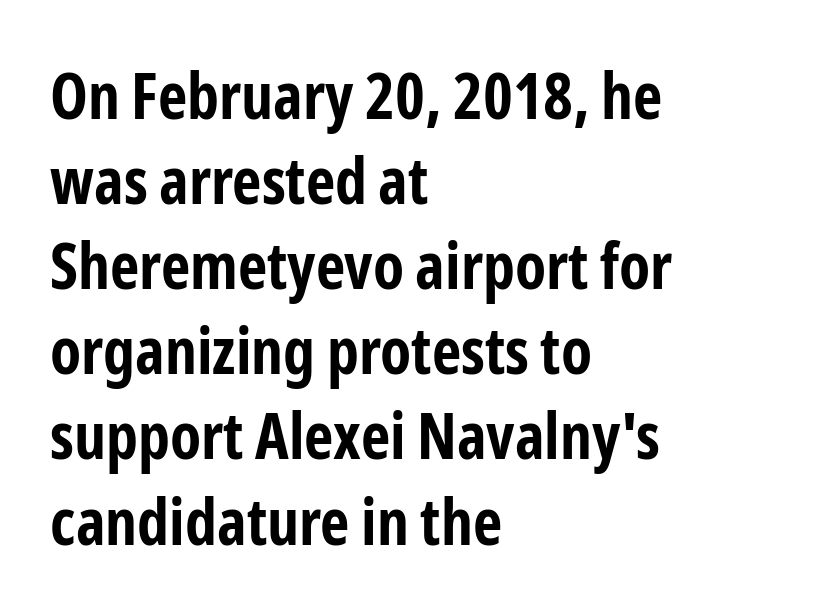
Q: Is the text bold? A: Yes.
Q: Is the text italic (slanted)? A: No, it is upright.
Q: Is the typeface a serif or a sans-serif typeface? A: Sans-serif.
Q: Is the text underlined? A: No.
Q: How is the paragraph aligned? A: Left-aligned.
Q: Is the spacing between letters normal or unusually wide? A: Normal.
Q: Is the spacing between lines tight, normal or loose? A: Normal.
Q: Width (condensed, normal, or wide)? A: Condensed.
Q: Stroke contrast? A: Low.
Q: x-height? A: Medium.
Q: Monospaced? A: No.
